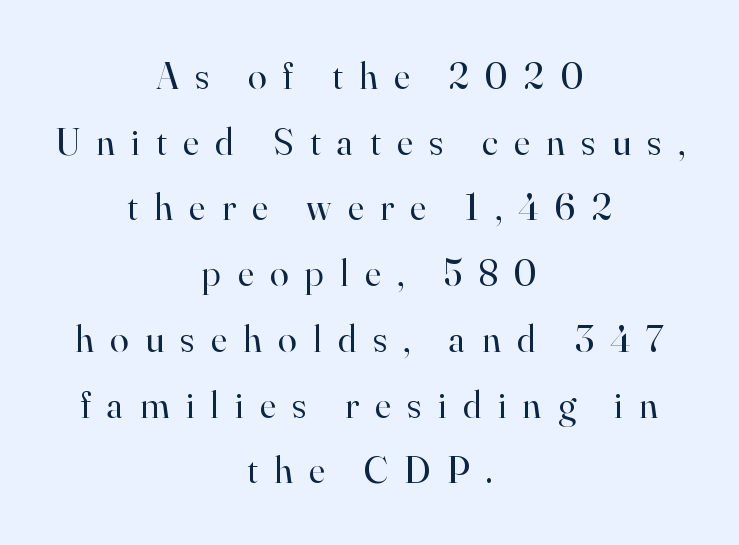
The image shows 38 px regular-weight serif type, upright; set centered, line spacing 1.73x, unusually wide letter spacing (+0.43 em), not underlined; high stroke contrast and a small x-height.
